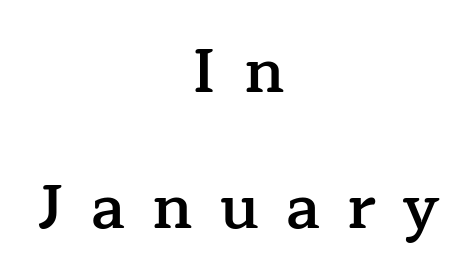
Q: Is the text bold? A: Semi-bold.
Q: Is the text italic (slanted)? A: No, it is upright.
Q: Is the typeface a serif or a sans-serif typeface? A: Serif.
Q: Is the text underlined? A: No.
Q: How is the paragraph aligned? A: Centered.
Q: Is the spacing between letters normal or unusually wide? A: Unusually wide.
Q: Is the spacing between lines tight, normal or loose? A: Loose.
Q: Width (condensed, normal, or wide)? A: Normal.
Q: Stroke contrast? A: Low.
Q: x-height? A: Medium.
Q: Monospaced? A: No.
